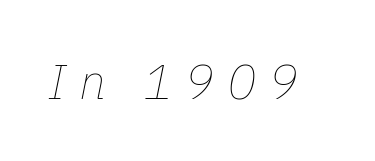
The words here are not underlined. The text carries the slant typical of an italic or oblique font. What stands out about the letter spacing? Its width — letters are far apart. A typesetter would call this proportional, since set widths differ per character. Heft: none added — not bold.
